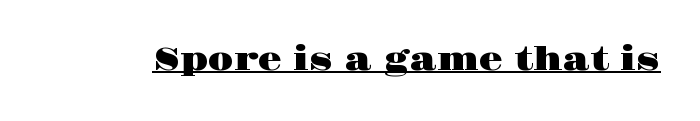
{"serif": "yes", "italic": "no", "width": "wide", "stroke_contrast": "high", "x_height": "large", "monospaced": "no", "underline": "yes", "letter_spacing": "normal", "letter_spacing_em": 0.0, "glyph_px": 31}
